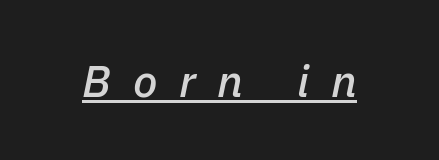
{"italic": "yes", "lean": "right", "slant_degrees": 11, "width": "normal", "stroke_contrast": "low", "x_height": "medium", "monospaced": "no", "underline": "yes", "letter_spacing": "wide", "letter_spacing_em": 0.48, "glyph_px": 45}
